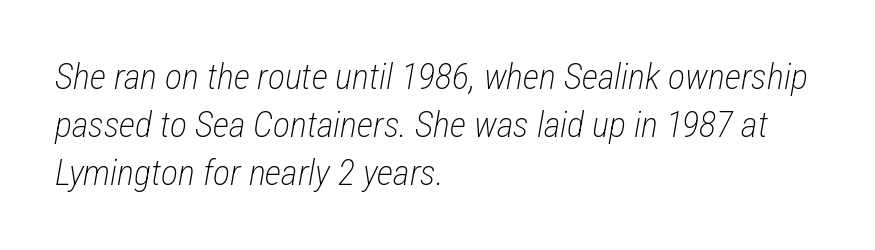
{"italic": "yes", "lean": "right", "slant_degrees": 12, "bold": "no", "weight": "light", "width": "condensed", "stroke_contrast": "low", "x_height": "medium", "monospaced": "no", "underline": "no", "align": "left", "line_spacing": "normal", "line_spacing_ratio": 1.34, "letter_spacing": "normal", "letter_spacing_em": 0.0, "glyph_px": 36}
